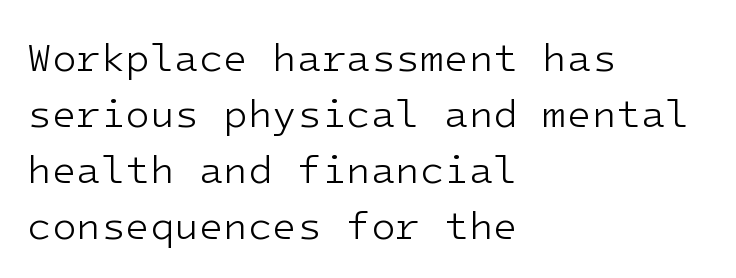
The image shows 40 px light sans-serif type, upright; set left-aligned, normal line spacing (1.4x), normal letter spacing, not underlined; low stroke contrast and a medium x-height.
